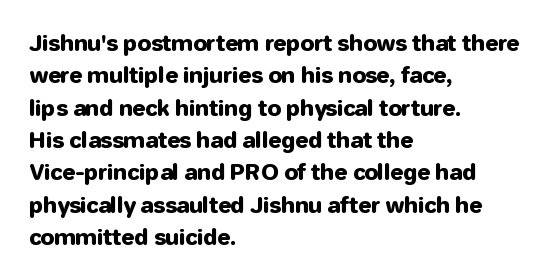
The image shows 22 px text type, upright; set left-aligned, normal line spacing (1.47x), normal letter spacing, not underlined.
